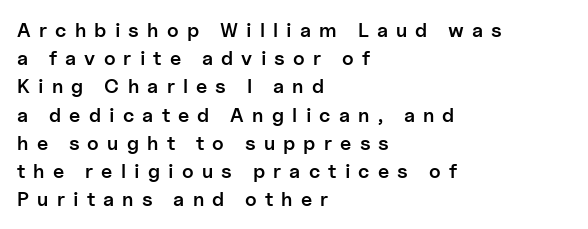
Q: Is the text bold? A: Semi-bold.
Q: Is the text italic (slanted)? A: No, it is upright.
Q: Is the text underlined? A: No.
Q: How is the paragraph aligned? A: Left-aligned.
Q: Is the spacing between letters normal or unusually wide? A: Unusually wide.
Q: Is the spacing between lines tight, normal or loose? A: Normal.
